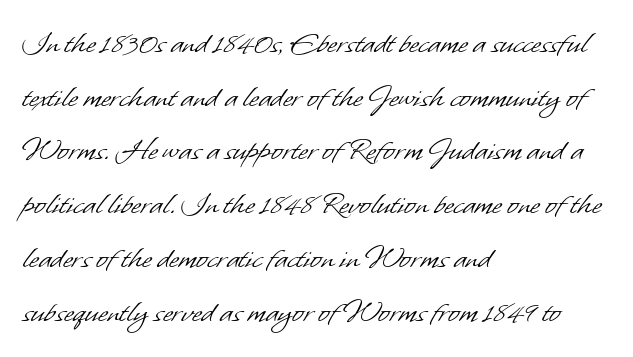
The image shows 34 px light sans-serif type; set left-aligned, normal line spacing (1.58x), normal letter spacing, not underlined; low stroke contrast and a small x-height.
